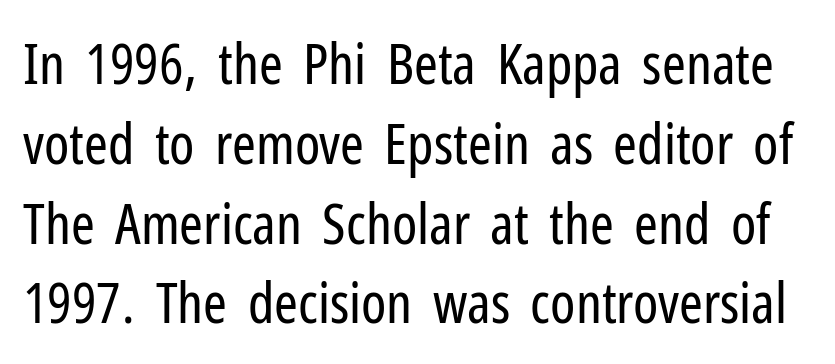
Q: Is the text bold? A: No.
Q: Is the text italic (slanted)? A: No, it is upright.
Q: Is the typeface a serif or a sans-serif typeface? A: Sans-serif.
Q: Is the text underlined? A: No.
Q: Is the spacing between letters normal or unusually wide? A: Normal.
Q: Is the spacing between lines tight, normal or loose? A: Normal.
Q: Width (condensed, normal, or wide)? A: Condensed.
Q: Stroke contrast? A: Low.
Q: x-height? A: Medium.
Q: Monospaced? A: No.
